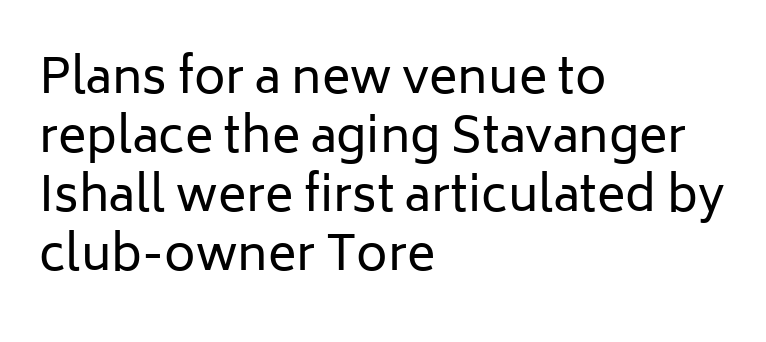
{"serif": "no", "italic": "no", "bold": "no", "weight": "regular", "width": "normal", "stroke_contrast": "low", "x_height": "medium", "monospaced": "no", "underline": "no", "align": "left", "line_spacing_ratio": 1.23, "letter_spacing": "normal", "letter_spacing_em": 0.0, "glyph_px": 48}
